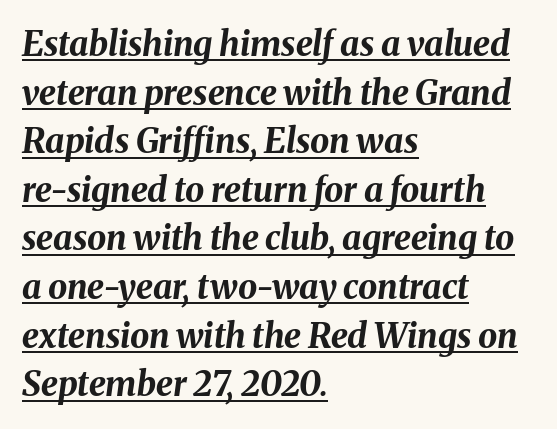
Baseline-to-baseline distance is the conventional proportion of letter height. Looks like regular typesetting: each glyph gets only the width it needs. As a designer I'd log this as weight 700, bold. If you drew a ruler down the left edge, every line would touch it. Observe the lean: these are italic letterforms.
